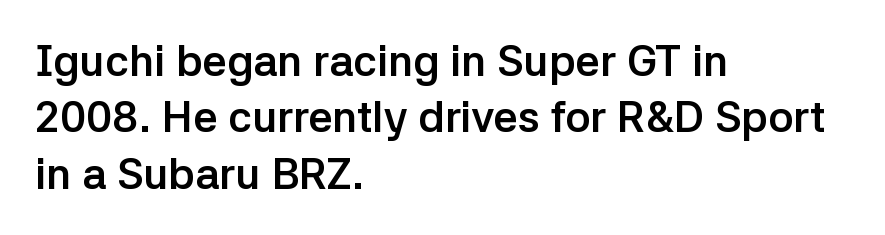
{"serif": "no", "italic": "no", "bold": "yes", "weight": "semibold", "width": "normal", "stroke_contrast": "low", "x_height": "medium", "monospaced": "no", "underline": "no", "align": "left", "line_spacing": "normal", "line_spacing_ratio": 1.31, "letter_spacing": "normal", "letter_spacing_em": 0.0, "glyph_px": 43}
